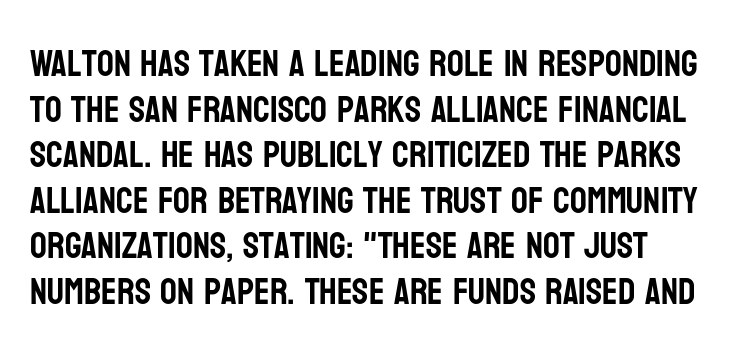
{"serif": "no", "italic": "no", "width": "condensed", "stroke_contrast": "low", "x_height": "large", "monospaced": "no", "underline": "no", "align": "left", "line_spacing_ratio": 1.23, "letter_spacing": "normal", "letter_spacing_em": 0.0, "glyph_px": 37}
